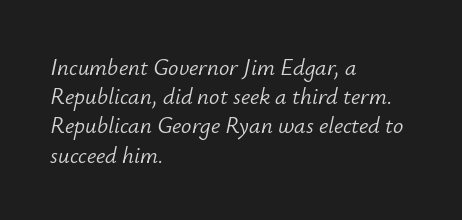
Characters follow at the spacing the type designer built in. Just letters on the line, the space beneath them empty. On a weight scale, this lands at 450 or below. Posture: slanted. Does the leading feel generous? No, just average. Each line starts at the same left margin while the right side varies.
